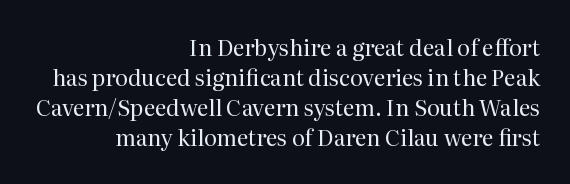
{"italic": "no", "bold": "no", "underline": "no", "align": "right", "line_spacing": "normal", "line_spacing_ratio": 1.37, "letter_spacing": "normal", "letter_spacing_em": 0.0, "glyph_px": 22}
